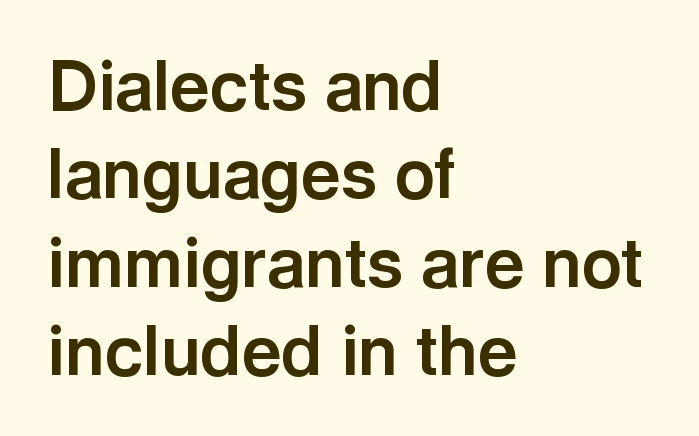
Regarding serifs, this sample does without them. These lines are rendered in a variable-pitch font. The vertical gap from one line to the next is medium. Honestly, there is no underline to notice here at all.
